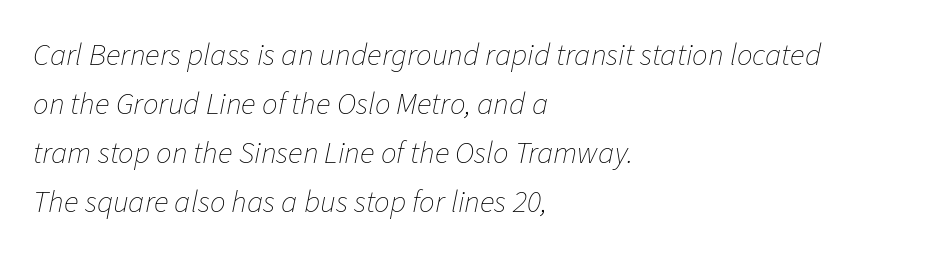
The image shows 31 px thin type, italic (leaning right); set left-aligned, normal line spacing (1.58x), normal letter spacing, not underlined; low stroke contrast and a medium x-height.
